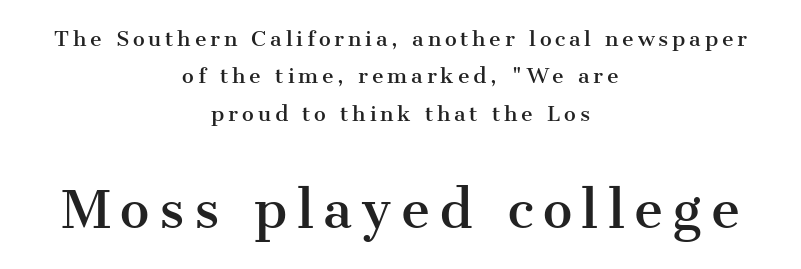
The image shows 50 px serif type, upright; set centered, line spacing 1.87x, not underlined; the second (bottom) block is 2.5x larger; medium stroke contrast and a medium x-height.
